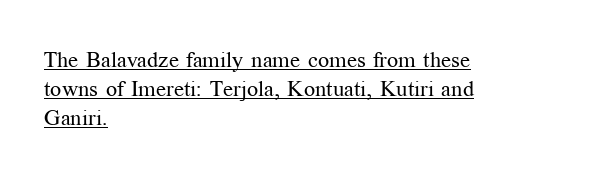
The horizontal fit of the characters is conventional and even. Heft: none added — not bold. Does a line run under the words? Yes, clearly. Honestly, the row spacing looks completely unremarkable. These lines were composed using upright roman letters. Horizontally, the lines are justified to the leading edge only.
